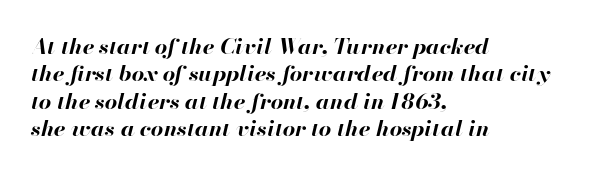
{"italic": "yes", "lean": "right", "slant_degrees": 13, "bold": "yes", "underline": "no", "align": "left", "line_spacing_ratio": 1.24, "letter_spacing": "normal", "letter_spacing_em": 0.0, "glyph_px": 22}
